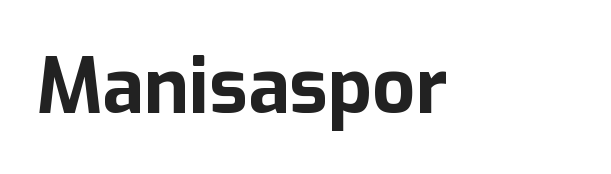
Honestly, there is no underline to notice here at all. You could not count columns in this text — the font is proportionally spaced. The typography opts for an upright posture over an oblique one. A full-strength bold gives these letters their thick strokes.
